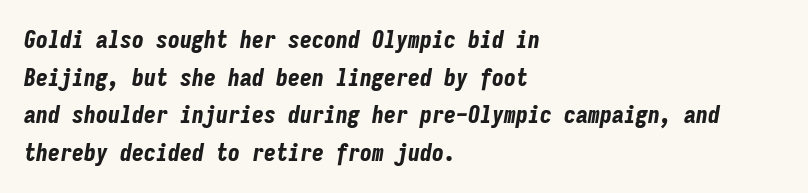
Line beginnings align vertically; line endings do not. Observe the ordinary spacing: letters are neighbours, not strangers. Quick note: interline space is typical. Slanted lettering throughout. Typesetter's note: full bold, strokes at maximum text heaviness. Quick note: underline off.
